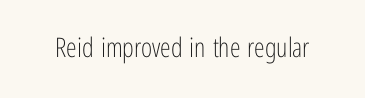
{"italic": "no", "bold": "no", "underline": "no", "letter_spacing": "normal", "letter_spacing_em": 0.0, "glyph_px": 27}
